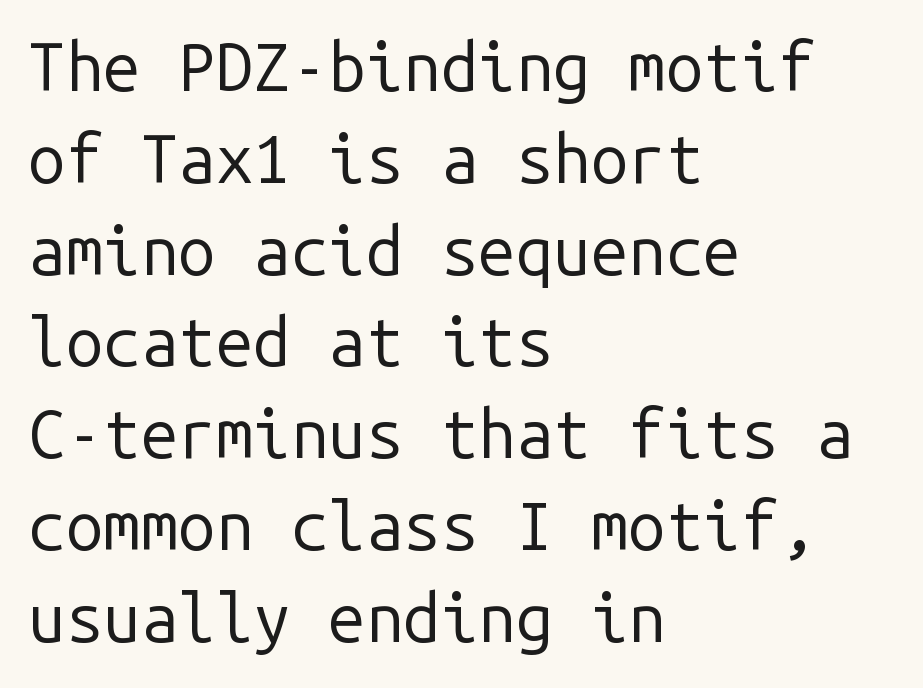
The image shows 67 px regular-weight sans-serif type, upright, monospaced; set left-aligned, normal line spacing (1.37x), normal letter spacing, not underlined; low stroke contrast and a medium x-height.
